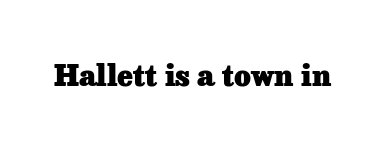
In terms of letterspacing, this is plain default setting. Clear beneath every line of the passage. A full-strength bold gives these letters their thick strokes. This is the regular roman posture of the typeface. You can tell from the footed stems that serif type was used.
